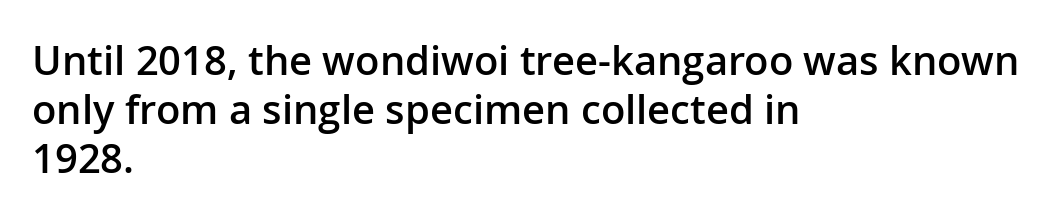
Underlining? Definitely not there. Summary of weight: moderately heavy, a semibold. Between one letter and the next there's only the usual sliver of space. Examine the stroke ends and you'll find no serifs. Do the letters lean? They stand straight.
